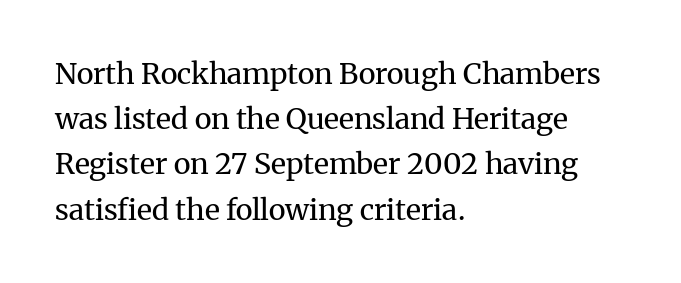
Q: Is the text bold? A: No.
Q: Is the text italic (slanted)? A: No, it is upright.
Q: Is the typeface a serif or a sans-serif typeface? A: Serif.
Q: Is the text underlined? A: No.
Q: How is the paragraph aligned? A: Left-aligned.
Q: Is the spacing between letters normal or unusually wide? A: Normal.
Q: Is the spacing between lines tight, normal or loose? A: Normal.
Q: Width (condensed, normal, or wide)? A: Normal.
Q: Stroke contrast? A: Medium.
Q: x-height? A: Medium.
Q: Monospaced? A: No.
